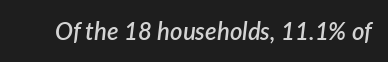
The image shows 24 px text type, italic (leaning right); set normal letter spacing, not underlined.
